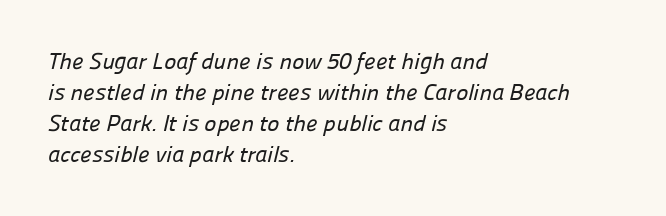
The image shows 23 px text type; set left-aligned, normal line spacing (1.35x), normal letter spacing, not underlined.
